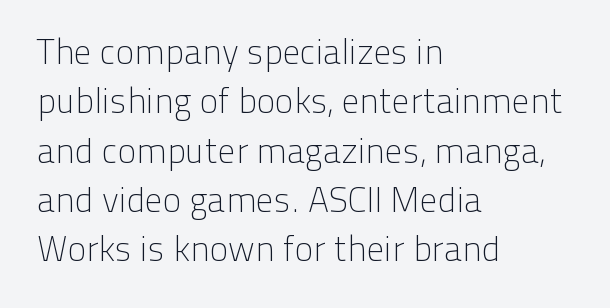
If you drew a ruler down the left edge, every line would touch it. The letters advance in unequal steps, a hallmark of proportional type. The lines sit at an ordinary, default distance from one another. Posture: vertical.
